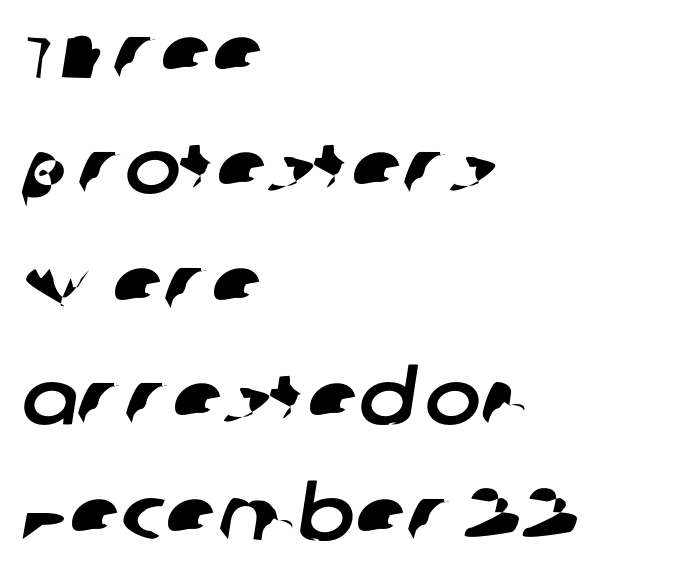
The image shows 75 px sans-serif type; set left-aligned, normal line spacing (1.54x), normal letter spacing, not underlined; low stroke contrast and a large x-height.
